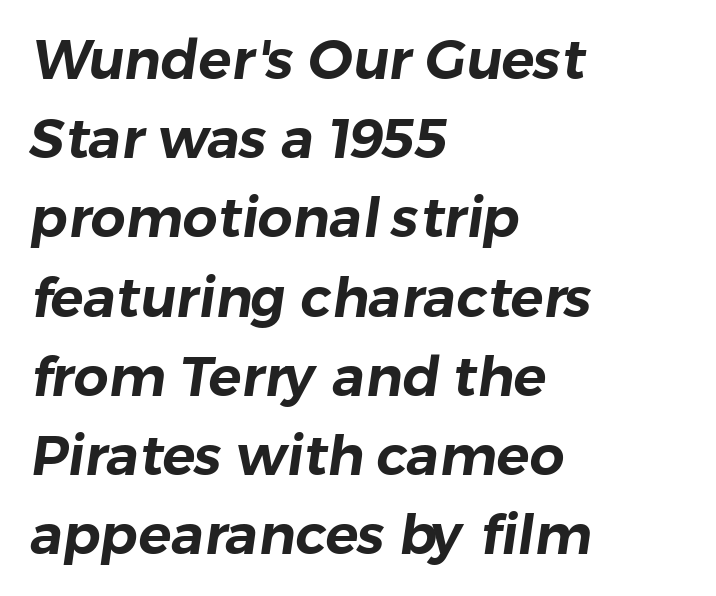
The image shows 55 px sans-serif type; set left-aligned, normal line spacing (1.44x), normal letter spacing, not underlined; low stroke contrast and a medium x-height.
